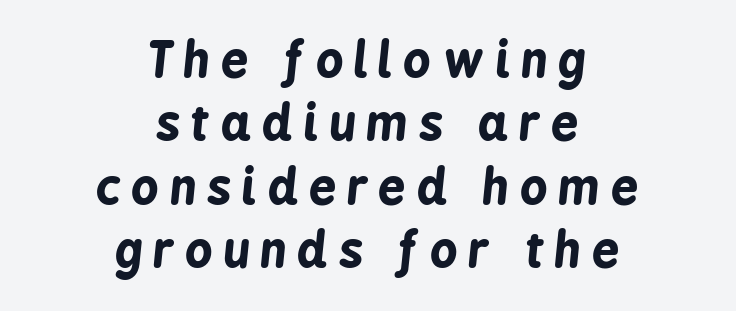
Unmarked baselines from the first word to the last. An italicized treatment has been applied to the whole sample. Neither beginnings nor endings align; midpoints do. The rendering uses natural spacing where letterforms have individual widths.
